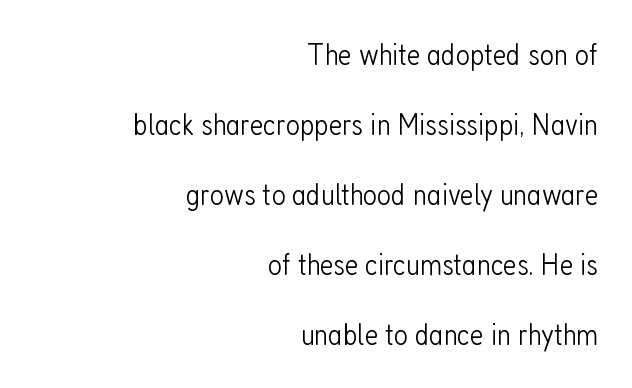
{"serif": "no", "italic": "no", "bold": "no", "weight": "light", "width": "condensed", "stroke_contrast": "low", "x_height": "medium", "monospaced": "no", "underline": "no", "align": "right", "line_spacing": "loose", "line_spacing_ratio": 2.26, "letter_spacing": "normal", "letter_spacing_em": 0.0, "glyph_px": 31}
